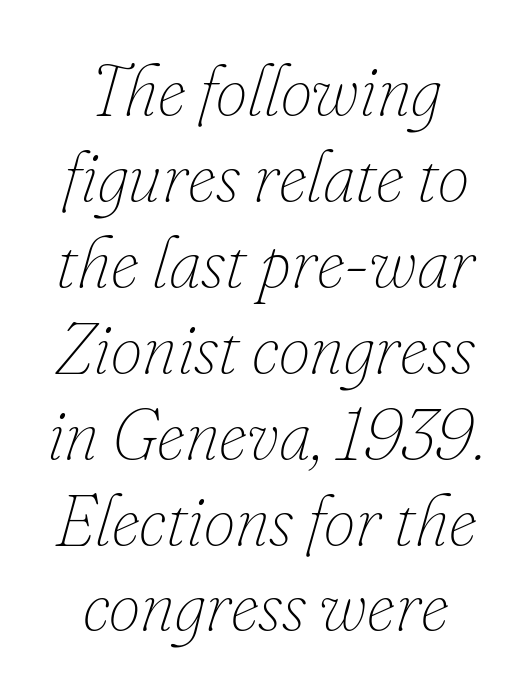
{"italic": "yes", "lean": "right", "slant_degrees": 16, "bold": "no", "weight": "thin", "width": "normal", "stroke_contrast": "low", "x_height": "small", "monospaced": "no", "underline": "no", "align": "center", "line_spacing_ratio": 1.21, "letter_spacing": "normal", "letter_spacing_em": 0.0, "glyph_px": 71}
